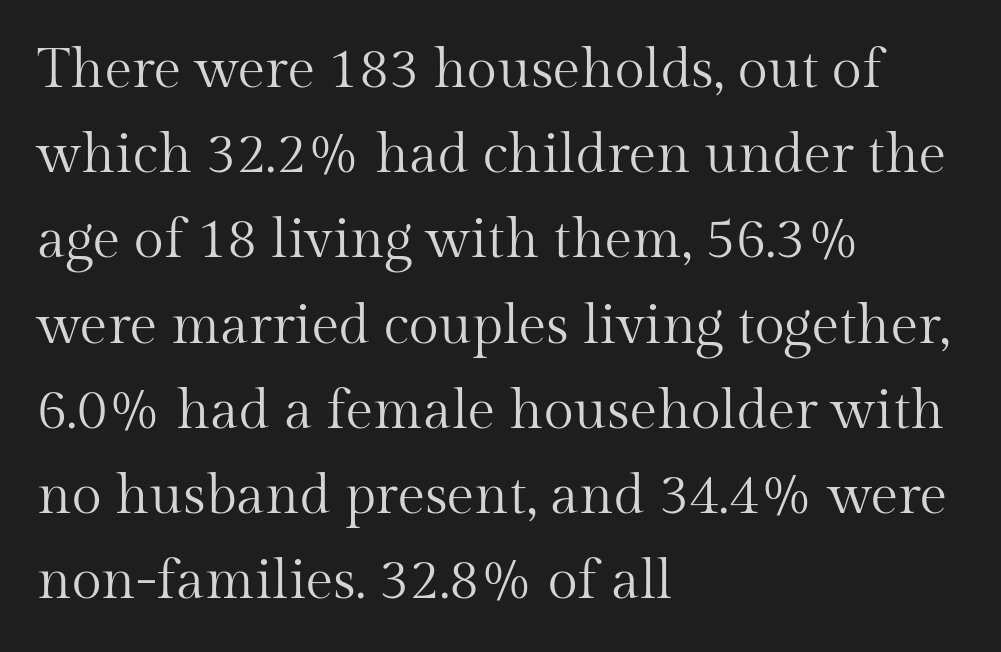
The image shows 55 px regular-weight serif type, upright; set left-aligned, normal line spacing (1.55x), normal letter spacing, not underlined; medium stroke contrast and a medium x-height.
